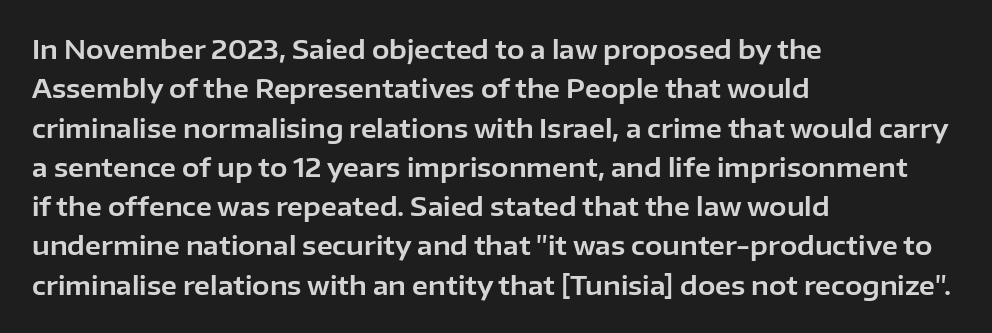
The image shows 26 px text type, upright; set left-aligned, normal line spacing (1.51x), normal letter spacing, not underlined.
